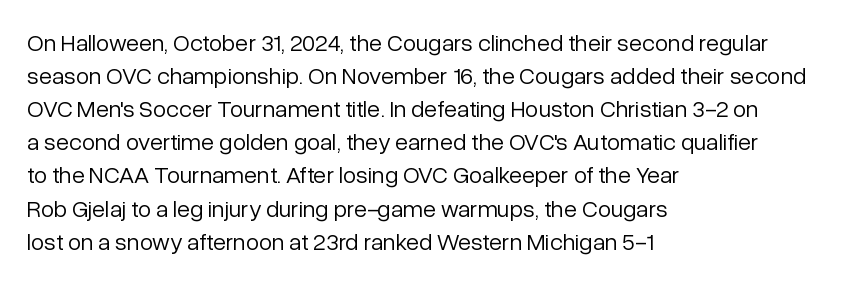
The image shows 24 px text type, upright; set left-aligned, normal line spacing (1.38x), normal letter spacing, not underlined.
